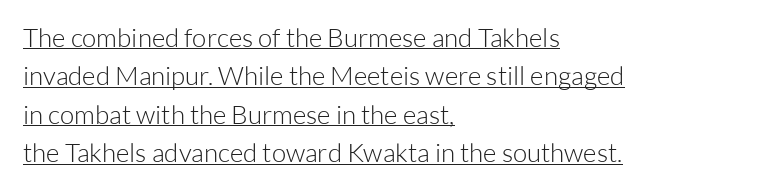
A roman cut, with each character standing at attention. The tracking reads as untouched default to a designer's eye. Reading down the column, the eye jumps a familiar distance to each next line. One-word summary of the alignment: left. No extra ink here — the face is not bold. Decoration check: the copy is underlined.
